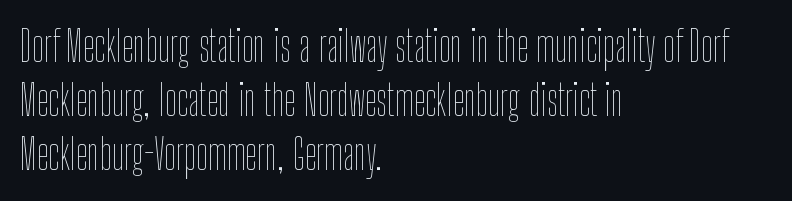
Q: Is the text bold? A: No.
Q: Is the text italic (slanted)? A: No, it is upright.
Q: Is the text underlined? A: No.
Q: How is the paragraph aligned? A: Left-aligned.
Q: Is the spacing between letters normal or unusually wide? A: Normal.
Q: Is the spacing between lines tight, normal or loose? A: Normal.
Q: Width (condensed, normal, or wide)? A: Condensed.
Q: Stroke contrast? A: Low.
Q: x-height? A: Medium.
Q: Monospaced? A: No.
